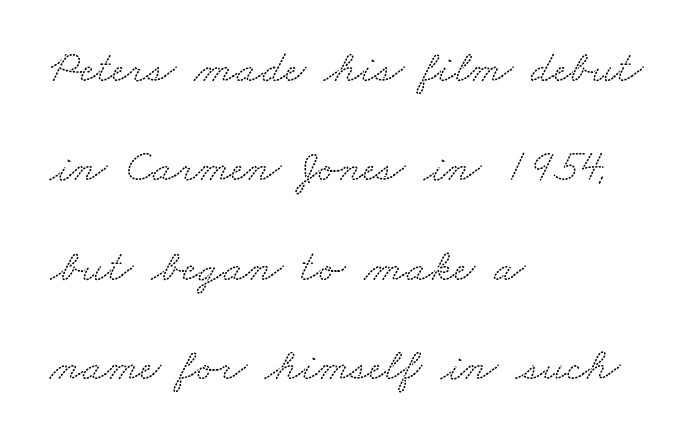
Yep, those are serifs on the letters. A bare baseline throughout the passage. The compositor pushed each line to the left boundary. There is no visible air inserted between adjacent glyphs. The letters advance in unequal steps, a hallmark of proportional type. How would I describe the line gaps? Wide and relaxed.
